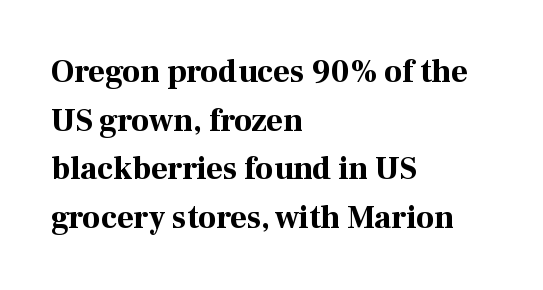
The image shows 32 px bold serif type, upright; set left-aligned, normal line spacing (1.52x), normal letter spacing, not underlined; high stroke contrast and a medium x-height.
